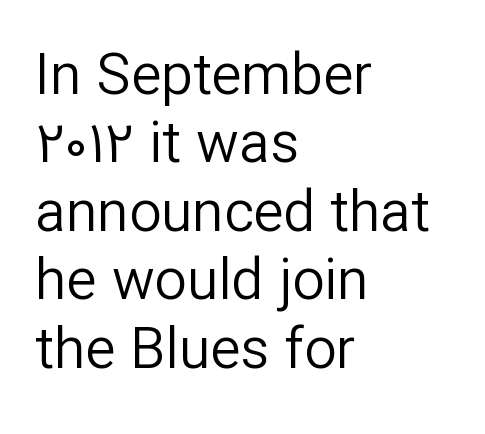
The image shows 57 px regular-weight sans-serif type, upright; set left-aligned, line spacing 1.2x, normal letter spacing, not underlined; low stroke contrast and a medium x-height.
